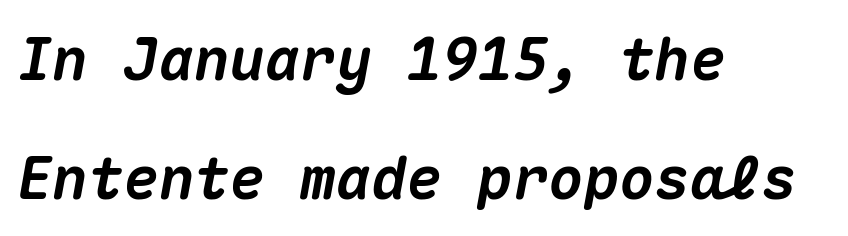
{"italic": "yes", "lean": "right", "slant_degrees": 10, "bold": "yes", "weight": "heavy", "width": "normal", "stroke_contrast": "medium", "x_height": "medium", "monospaced": "yes", "underline": "no", "align": "left", "line_spacing": "loose", "line_spacing_ratio": 2.01, "letter_spacing": "normal", "letter_spacing_em": 0.0, "glyph_px": 59}
